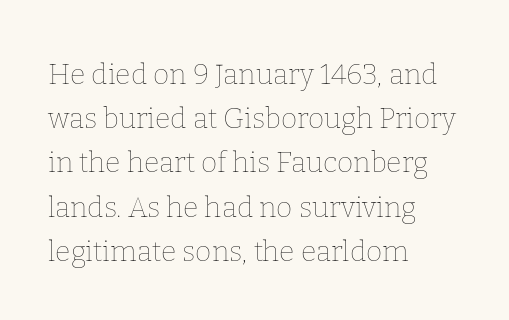
{"italic": "no", "bold": "no", "weight": "thin", "width": "normal", "stroke_contrast": "low", "x_height": "medium", "monospaced": "no", "underline": "no", "align": "left", "line_spacing": "normal", "line_spacing_ratio": 1.58, "letter_spacing": "normal", "letter_spacing_em": 0.0, "glyph_px": 28}
